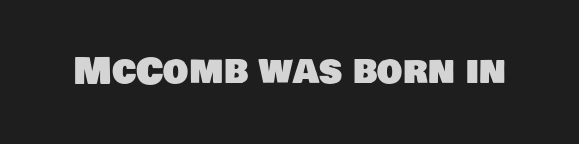
The image shows 36 px sans-serif type; set normal letter spacing, not underlined; low stroke contrast and a large x-height.
